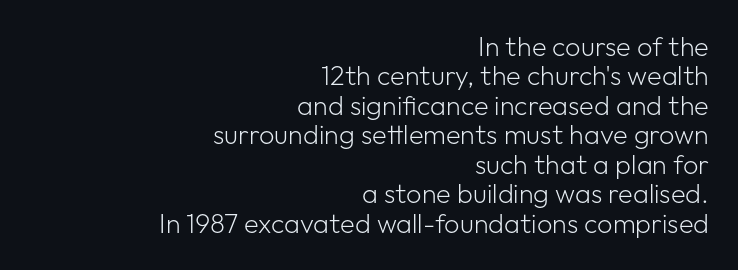
{"italic": "no", "bold": "no", "underline": "no", "align": "right", "line_spacing": "tight", "line_spacing_ratio": 1.09, "letter_spacing": "normal", "letter_spacing_em": 0.0, "glyph_px": 27}
